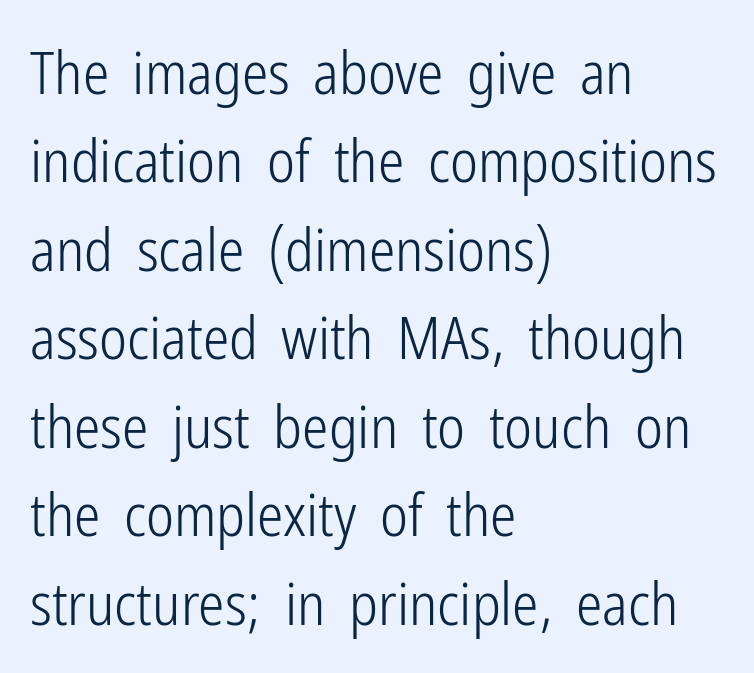
The image shows 59 px light, condensed sans-serif type, upright; set left-aligned, normal line spacing (1.5x), normal letter spacing, not underlined; low stroke contrast and a medium x-height.
